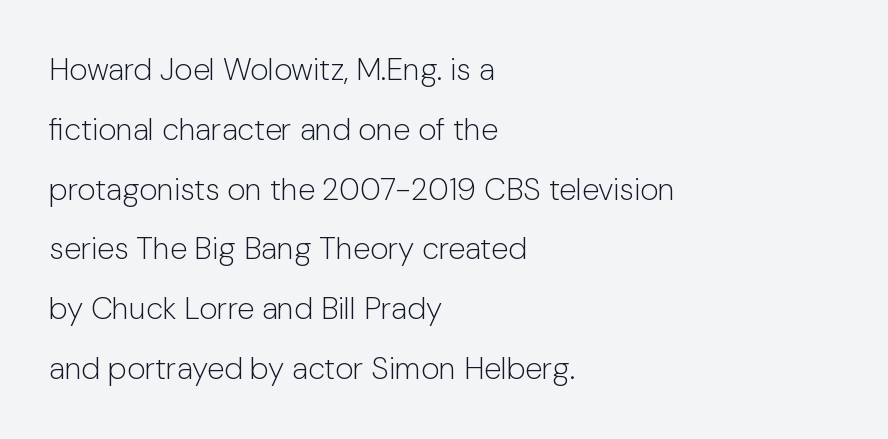
The image shows 31 px light sans-serif type, upright; set left-aligned, loose line spacing (1.93x), normal letter spacing, not underlined; low stroke contrast and a medium x-height.
